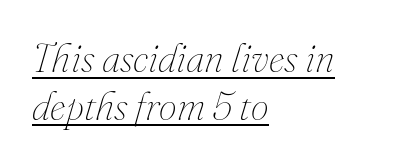
{"italic": "yes", "lean": "right", "slant_degrees": 16, "bold": "no", "weight": "thin", "width": "normal", "stroke_contrast": "medium", "x_height": "small", "monospaced": "no", "underline": "yes", "align": "left", "line_spacing_ratio": 1.19, "letter_spacing": "normal", "letter_spacing_em": 0.0, "glyph_px": 40}
